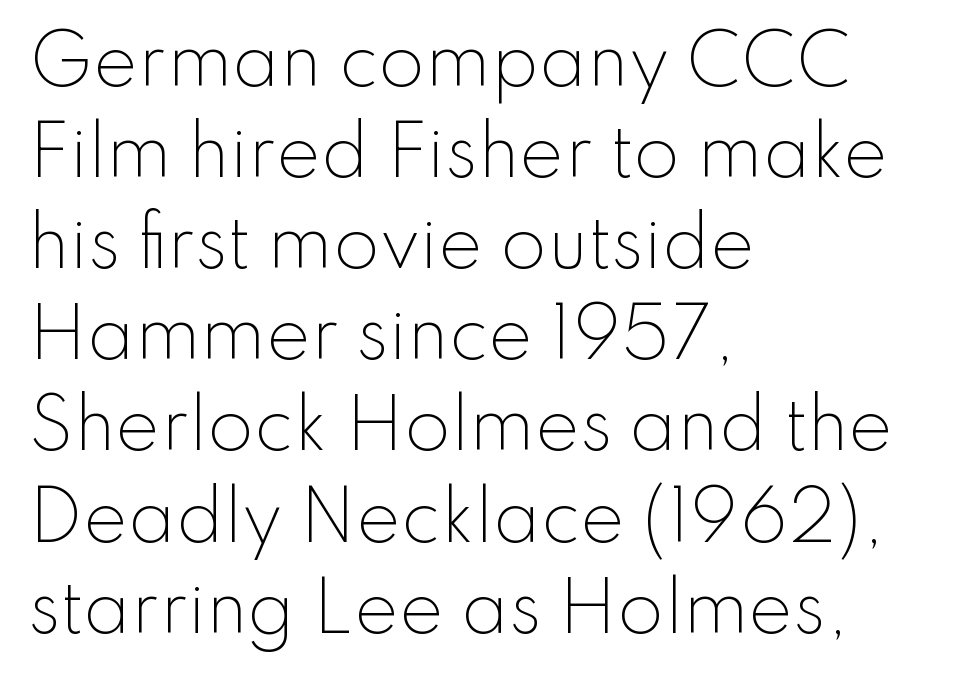
Is there much room between lines? A standard amount, neither cramped nor airy. Here the designer chose a conventional face with non-uniform glyph widths. Short and long lines alike share a common starting point at left. The baseline area is clear. Italic? Not at all — the glyphs are vertical. Classification — sans serif.
